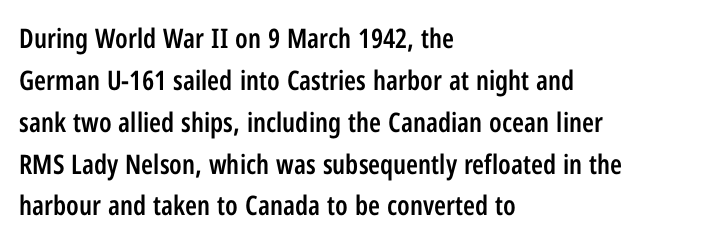
The image shows 27 px text type, upright; set left-aligned, normal line spacing (1.55x), normal letter spacing, not underlined.
